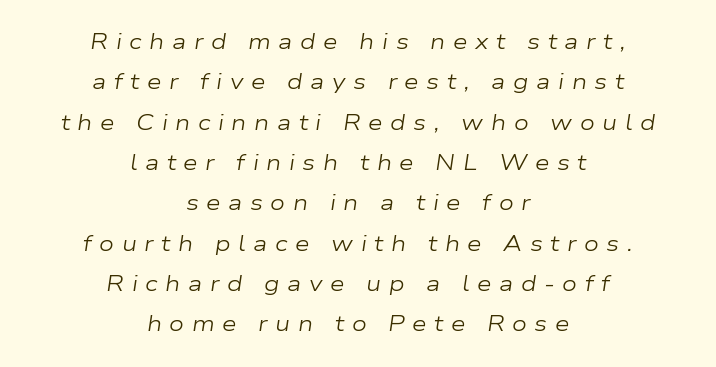
The image shows 21 px text type, italic (leaning right); set centered, loose line spacing (1.92x), unusually wide letter spacing (+0.36 em), not underlined.
